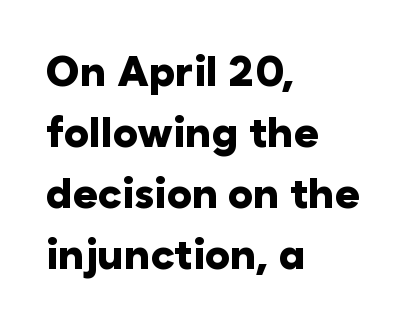
The image shows 42 px heavy sans-serif type, upright; set left-aligned, normal line spacing (1.45x), normal letter spacing, not underlined; low stroke contrast and a medium x-height.
